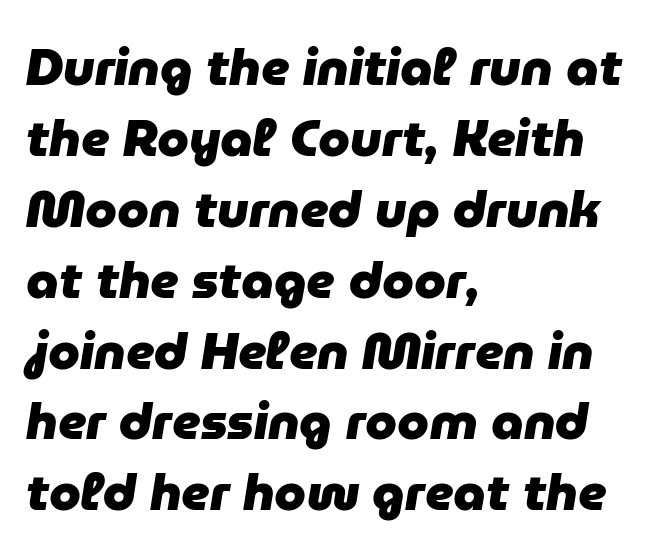
{"italic": "yes", "lean": "right", "slant_degrees": 9, "bold": "yes", "weight": "heavy", "width": "normal", "stroke_contrast": "low", "x_height": "medium", "monospaced": "no", "underline": "no", "align": "left", "line_spacing": "normal", "line_spacing_ratio": 1.39, "letter_spacing": "normal", "letter_spacing_em": 0.0, "glyph_px": 51}
